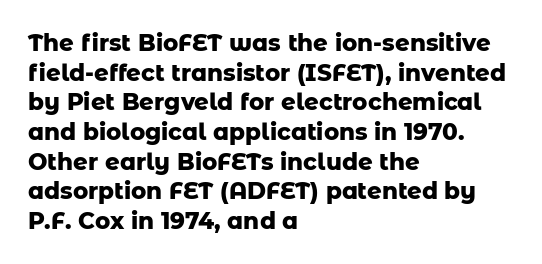
Is there any slant? The stems are plumb. Nothing unusual about the tracking: characters are spaced as the font intends. These words are printed bold, with thick strokes throughout. Evenly set lines give the paragraph a standard silhouette.
